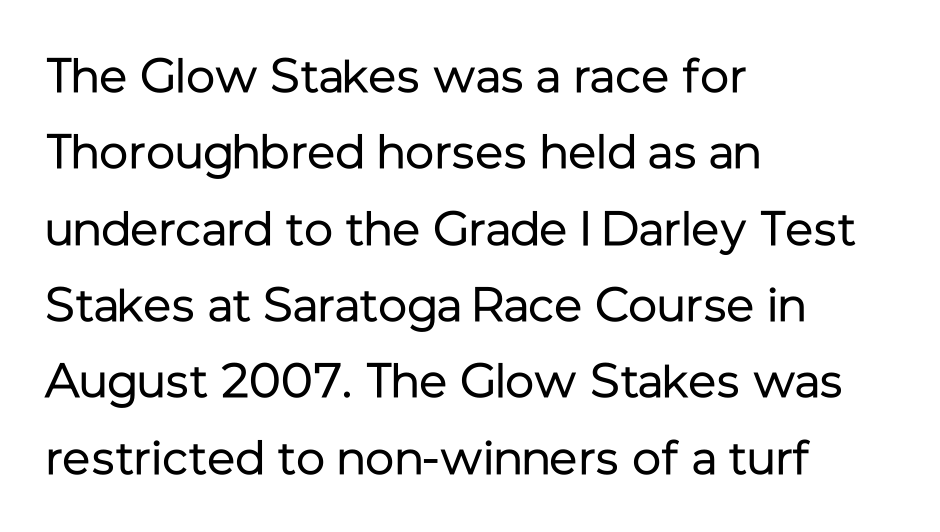
{"serif": "no", "italic": "no", "bold": "no", "weight": "regular", "width": "normal", "stroke_contrast": "low", "x_height": "medium", "monospaced": "no", "underline": "no", "align": "left", "line_spacing": "normal", "line_spacing_ratio": 1.59, "letter_spacing": "normal", "letter_spacing_em": 0.0, "glyph_px": 48}
